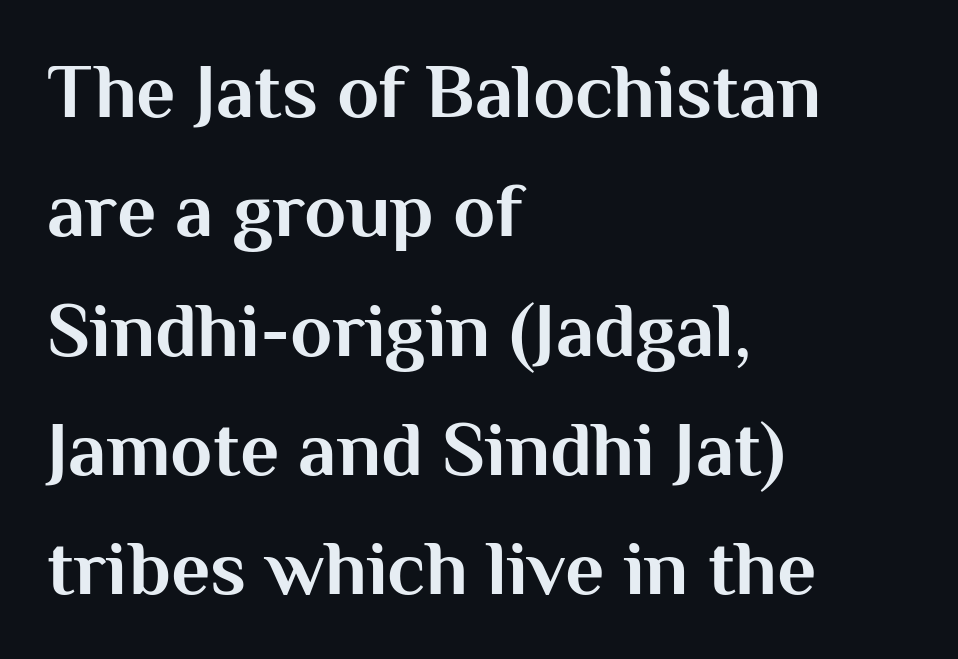
Casual observation: everything's shoved over to the left. Grotesque or geometric, the face here clearly has no serifs. Does the lettering tilt? It doesn't — this is upright. Glyph-to-glyph distance matches everyday printed text.
